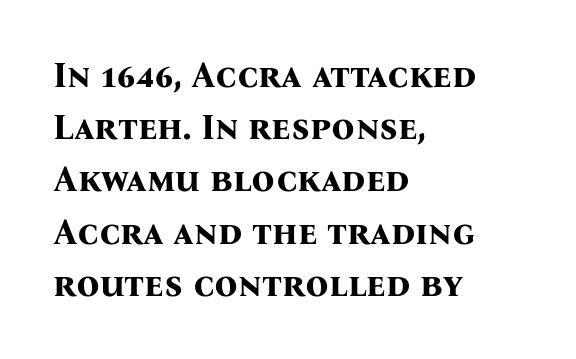
The image shows 36 px bold serif type, upright; set left-aligned, normal line spacing (1.45x), normal letter spacing, not underlined; medium stroke contrast and a medium x-height.
